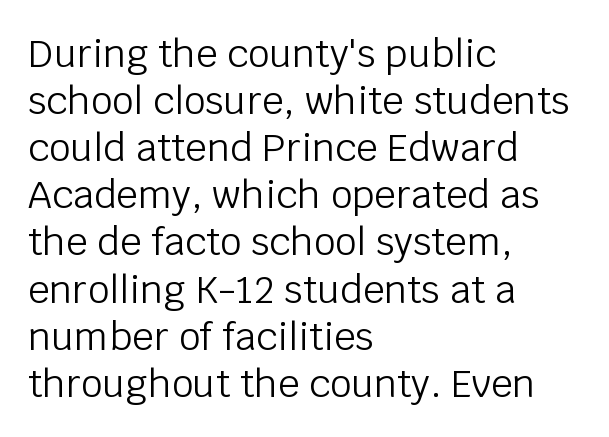
These lines stack with their left ends in a neat column. Each letter keeps its own natural width here, so spacing adapts to shape. Just letters on the line, the space beneath them empty. Does the type have serifs? No, each stem ends abruptly.
